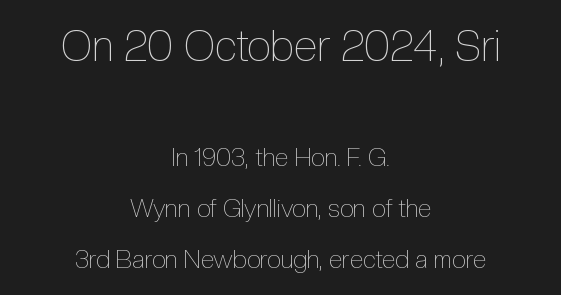
{"italic": "no", "bold": "no", "weight": "thin", "width": "condensed", "x_height": "medium", "monospaced": "no", "underline": "no", "align": "center", "line_spacing": "loose", "line_spacing_ratio": 2.04, "letter_spacing": "normal", "letter_spacing_em": 0.0, "larger_block": "first", "size_ratio": 1.72, "glyph_px": 43}
